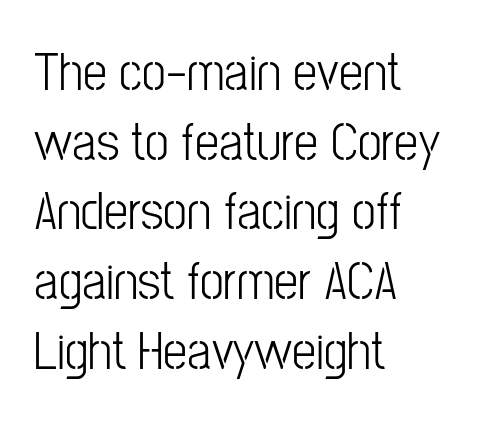
Q: Is the text bold? A: No.
Q: Is the text italic (slanted)? A: No, it is upright.
Q: Is the typeface a serif or a sans-serif typeface? A: Sans-serif.
Q: Is the text underlined? A: No.
Q: How is the paragraph aligned? A: Left-aligned.
Q: Is the spacing between letters normal or unusually wide? A: Normal.
Q: Is the spacing between lines tight, normal or loose? A: Normal.
Q: Width (condensed, normal, or wide)? A: Condensed.
Q: Stroke contrast? A: Low.
Q: x-height? A: Medium.
Q: Monospaced? A: No.
